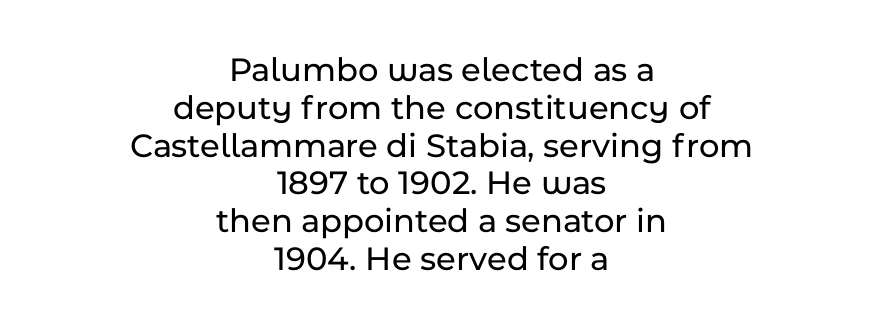
{"serif": "no", "italic": "no", "width": "normal", "stroke_contrast": "low", "x_height": "medium", "monospaced": "no", "underline": "no", "align": "center", "line_spacing": "tight", "line_spacing_ratio": 1.08, "letter_spacing": "normal", "letter_spacing_em": 0.0, "glyph_px": 35}
